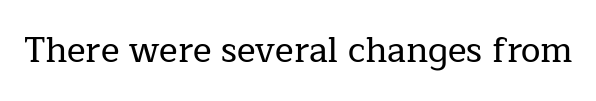
Q: Is the text italic (slanted)? A: No, it is upright.
Q: Is the typeface a serif or a sans-serif typeface? A: Serif.
Q: Is the text underlined? A: No.
Q: Is the spacing between letters normal or unusually wide? A: Normal.
Q: Width (condensed, normal, or wide)? A: Normal.
Q: Stroke contrast? A: Low.
Q: x-height? A: Medium.
Q: Monospaced? A: No.
